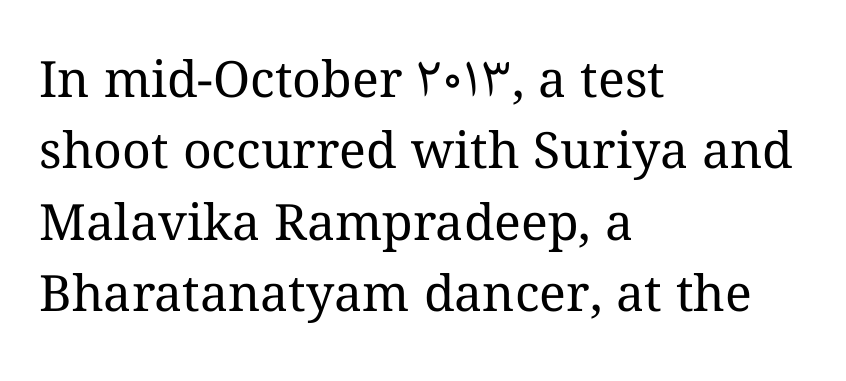
The image shows 50 px regular-weight type, upright; set left-aligned, normal line spacing (1.43x), normal letter spacing, not underlined; medium stroke contrast and a medium x-height.
